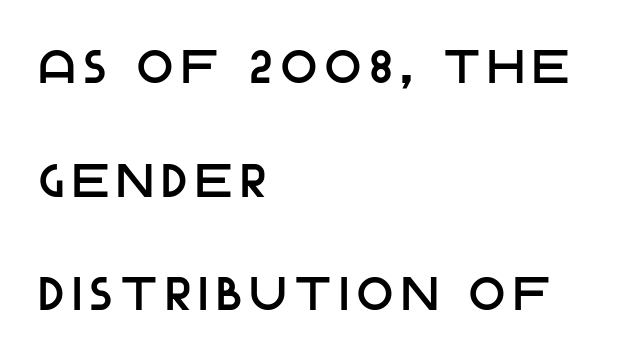
Q: Is the text italic (slanted)? A: No, it is upright.
Q: Is the typeface a serif or a sans-serif typeface? A: Sans-serif.
Q: Is the text underlined? A: No.
Q: How is the paragraph aligned? A: Left-aligned.
Q: Is the spacing between lines tight, normal or loose? A: Loose.
Q: Width (condensed, normal, or wide)? A: Normal.
Q: Stroke contrast? A: Low.
Q: x-height? A: Large.
Q: Monospaced? A: No.
